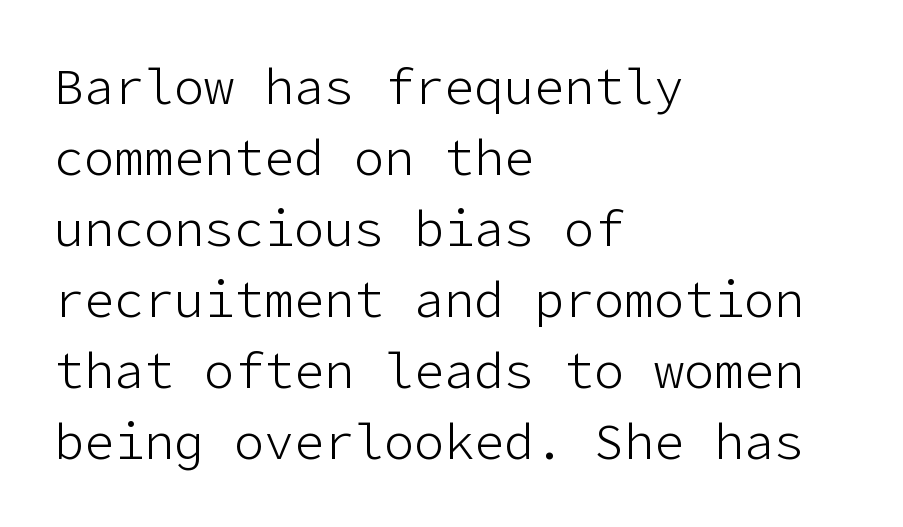
{"serif": "no", "italic": "no", "bold": "no", "weight": "light", "width": "normal", "stroke_contrast": "low", "x_height": "medium", "underline": "no", "align": "left", "line_spacing": "normal", "line_spacing_ratio": 1.42, "letter_spacing": "normal", "letter_spacing_em": 0.0, "glyph_px": 50}
